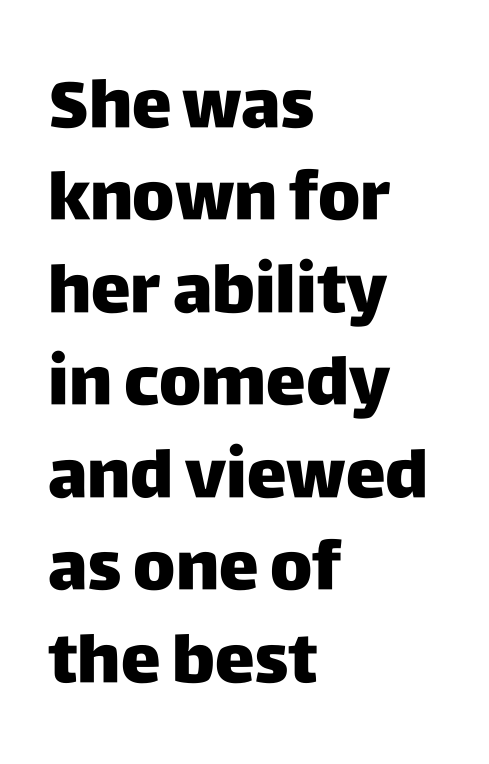
{"serif": "no", "italic": "no", "width": "normal", "stroke_contrast": "low", "x_height": "large", "monospaced": "no", "underline": "no", "align": "left", "line_spacing": "normal", "line_spacing_ratio": 1.38, "letter_spacing": "normal", "letter_spacing_em": 0.0, "glyph_px": 67}
